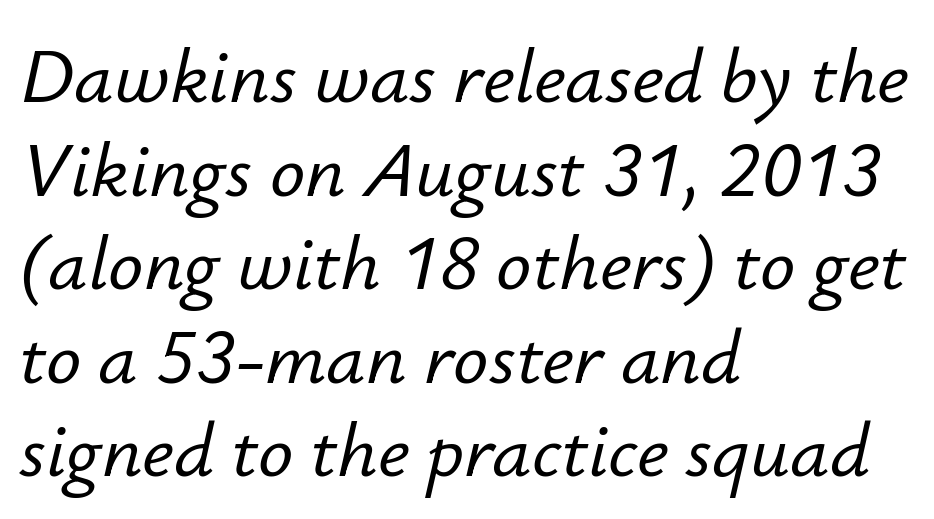
The letters are slanted; this is an italic face. Is the block centered? No — it sits flush against the left margin. No word sits above an underline. Do the characters align in a grid? No, the font is proportional.
